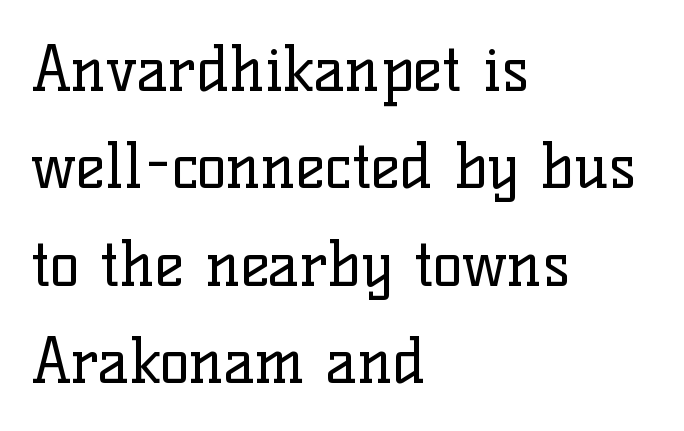
The image shows 62 px regular-weight serif type, upright; set left-aligned, normal line spacing (1.57x), normal letter spacing, not underlined; low stroke contrast and a medium x-height.
